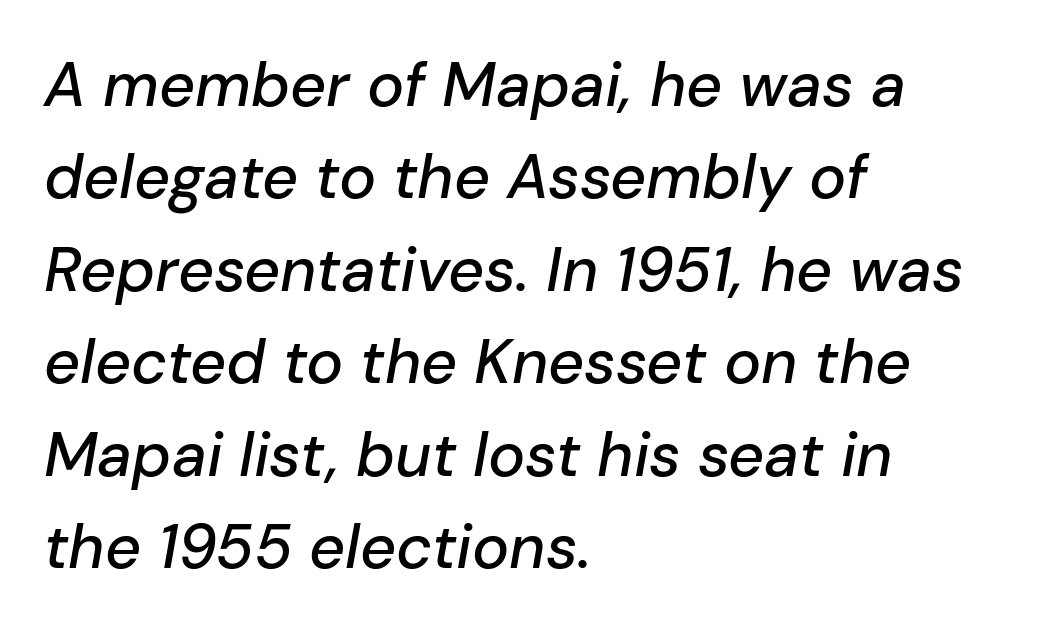
Nothing unusual about the tracking: characters are spaced as the font intends. You could not count columns in this text — the font is proportionally spaced. Yep, that's italic — everything's leaning. A student would call this left alignment; a typographer would say flush left, rag right. Horizontal bands of white between lines are of average thickness.
